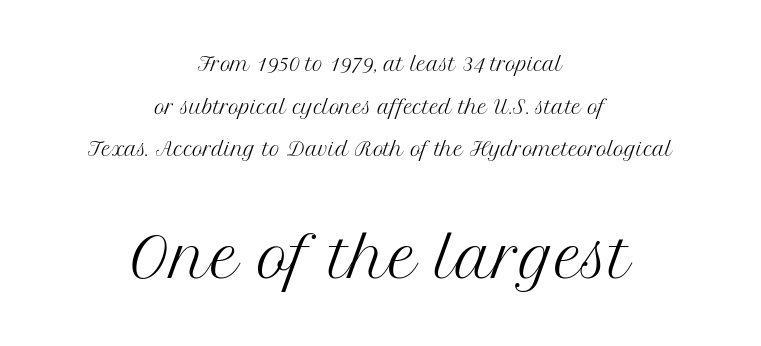
{"bold": "no", "weight": "regular", "width": "normal", "stroke_contrast": "medium", "x_height": "medium", "monospaced": "no", "underline": "no", "align": "center", "line_spacing": "loose", "line_spacing_ratio": 2.37, "letter_spacing": "normal", "letter_spacing_em": 0.0, "larger_block": "second", "size_ratio": 3.0, "glyph_px": 54}
